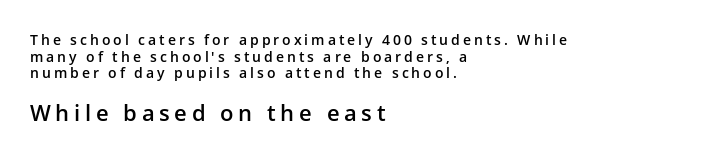
The image shows 22 px text type, upright; set left-aligned, line spacing 1.18x, unusually wide letter spacing (+0.21 em), not underlined; the second (bottom) block is 1.57x larger.
